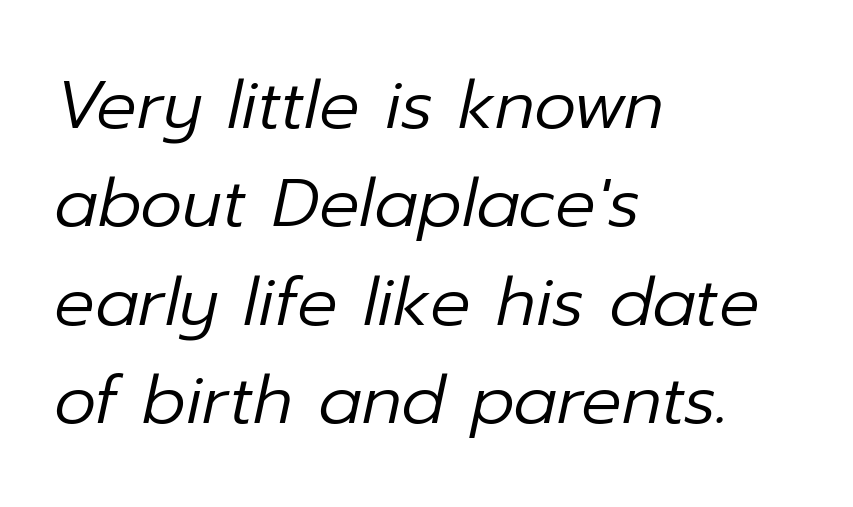
The image shows 67 px regular-weight type, italic (leaning right); set left-aligned, normal line spacing (1.47x), normal letter spacing, not underlined; low stroke contrast and a medium x-height.
